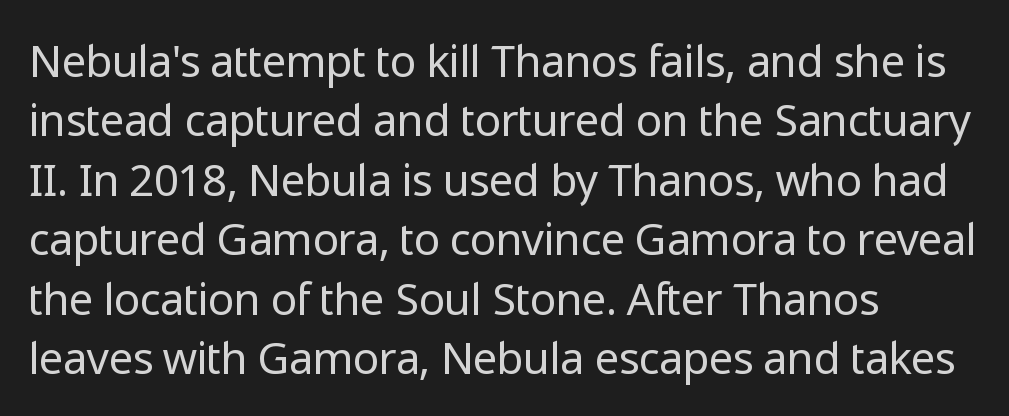
The image shows 44 px regular-weight sans-serif type, upright; set left-aligned, normal line spacing (1.35x), normal letter spacing, not underlined; low stroke contrast and a medium x-height.
